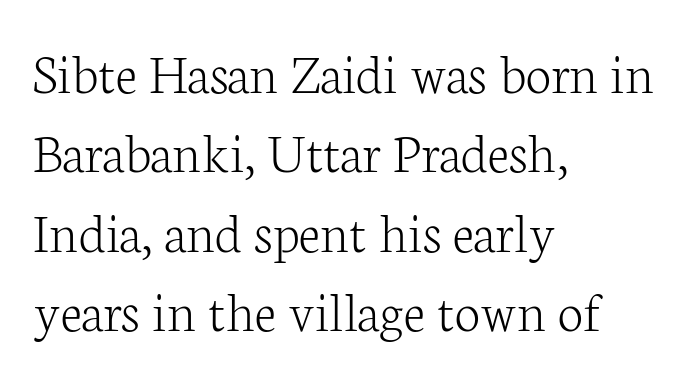
{"serif": "yes", "italic": "no", "bold": "no", "weight": "light", "width": "normal", "stroke_contrast": "low", "x_height": "medium", "monospaced": "no", "underline": "no", "align": "left", "line_spacing": "normal", "line_spacing_ratio": 1.37, "letter_spacing": "normal", "letter_spacing_em": 0.0, "glyph_px": 58}
